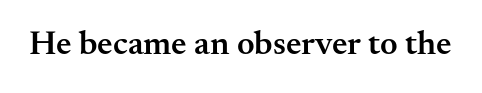
Q: Is the text bold? A: Semi-bold.
Q: Is the text italic (slanted)? A: No, it is upright.
Q: Is the typeface a serif or a sans-serif typeface? A: Serif.
Q: Is the text underlined? A: No.
Q: Is the spacing between letters normal or unusually wide? A: Normal.
Q: Width (condensed, normal, or wide)? A: Normal.
Q: Stroke contrast? A: Medium.
Q: x-height? A: Small.
Q: Monospaced? A: No.
